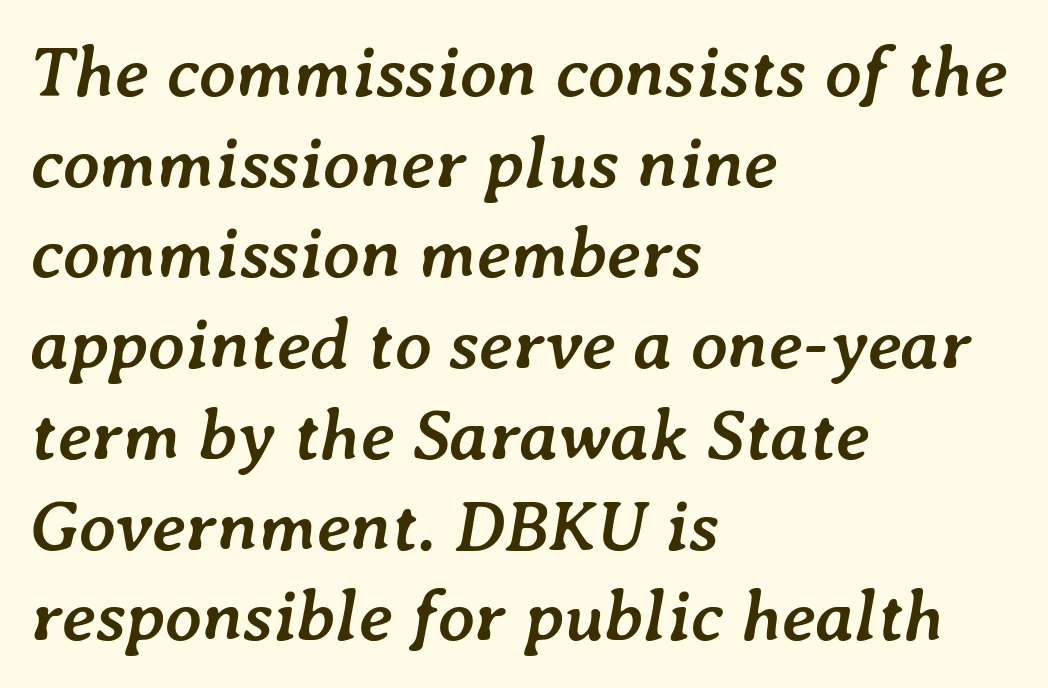
The image shows 72 px semibold type, italic (leaning right); set left-aligned, normal line spacing (1.26x), normal letter spacing, not underlined; low stroke contrast and a medium x-height.
